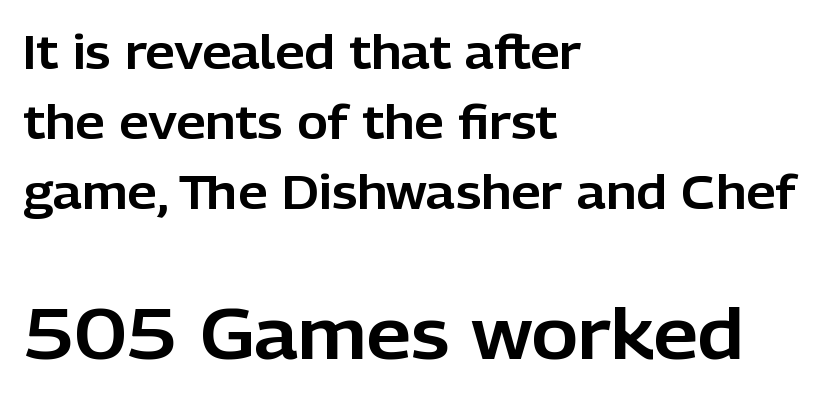
Is there much room between lines? A standard amount, neither cramped nor airy. I'd call this a sans setting — the letters go barefoot. Each word holds together tightly as a unit, with standard inter-letter gaps. The passage shown is not underscored anywhere. Typeset ragged right — the left edge is the straight one. Every character sits straight up, as roman type does.
